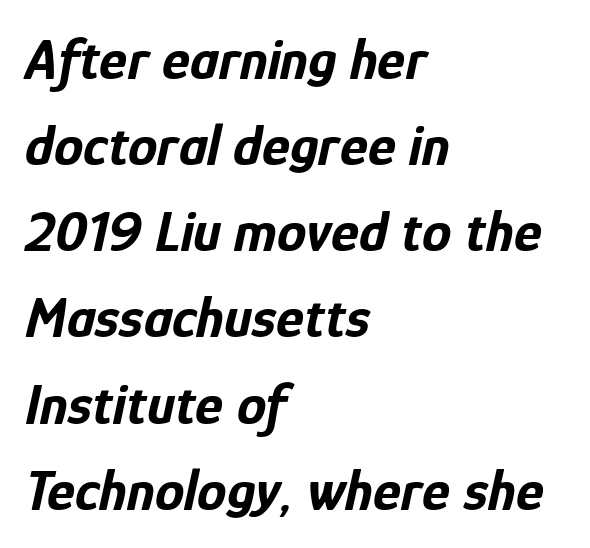
The image shows 59 px bold, condensed type, italic (leaning right); set left-aligned, normal line spacing (1.46x), normal letter spacing, not underlined; low stroke contrast and a medium x-height.
